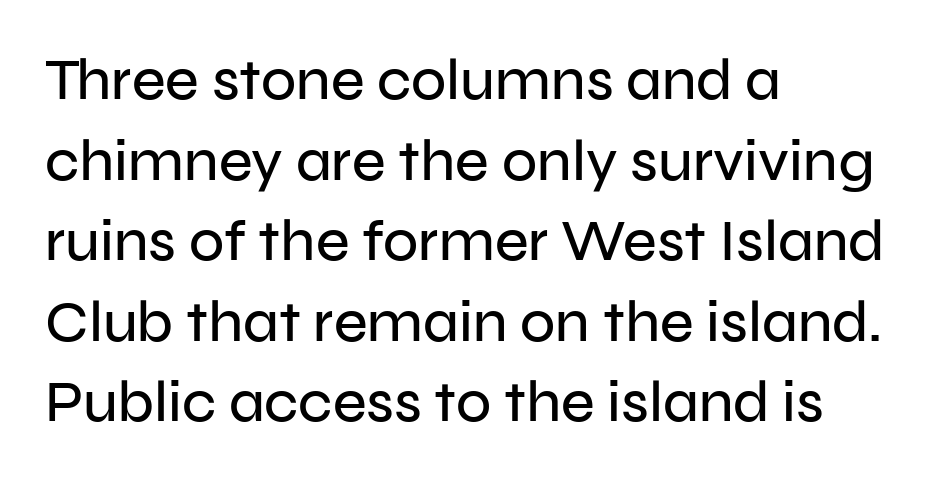
{"serif": "no", "italic": "no", "width": "normal", "stroke_contrast": "low", "x_height": "medium", "monospaced": "no", "underline": "no", "align": "left", "line_spacing": "normal", "line_spacing_ratio": 1.39, "letter_spacing": "normal", "letter_spacing_em": 0.0, "glyph_px": 58}
